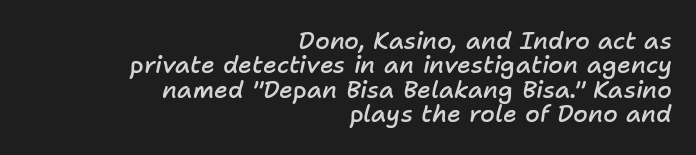
{"italic": "yes", "lean": "right", "slant_degrees": 11, "bold": "semi", "underline": "no", "align": "right", "line_spacing": "tight", "line_spacing_ratio": 1.02, "letter_spacing": "normal", "letter_spacing_em": 0.0, "glyph_px": 24}
